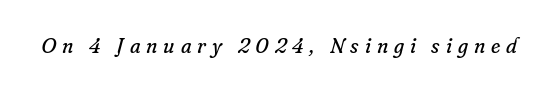
Weight class: somewhere from thin through regular. The font's italic variant was chosen for this text. The string is rendered with underlining switched off. Glyph-to-glyph distance is far greater than everyday printed text.
